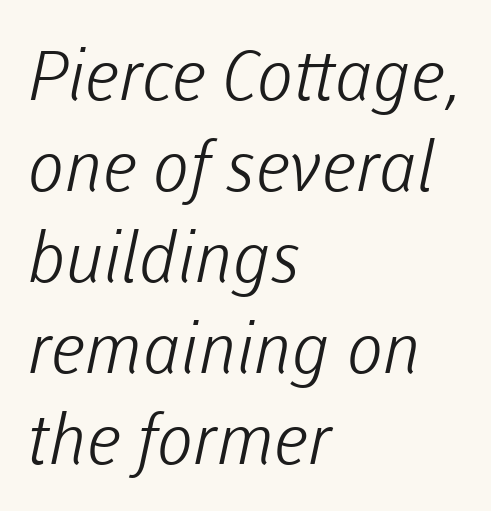
These lines are rendered in a variable-pitch font. How are the letters spaced? Ordinarily, with no added tracking. If you drew a ruler down the left edge, every line would touch it. Descenders are the only things crossing below the line. Stem width sits at or under what a default text font uses. The passage shown is typeset with a sans-serif family.
